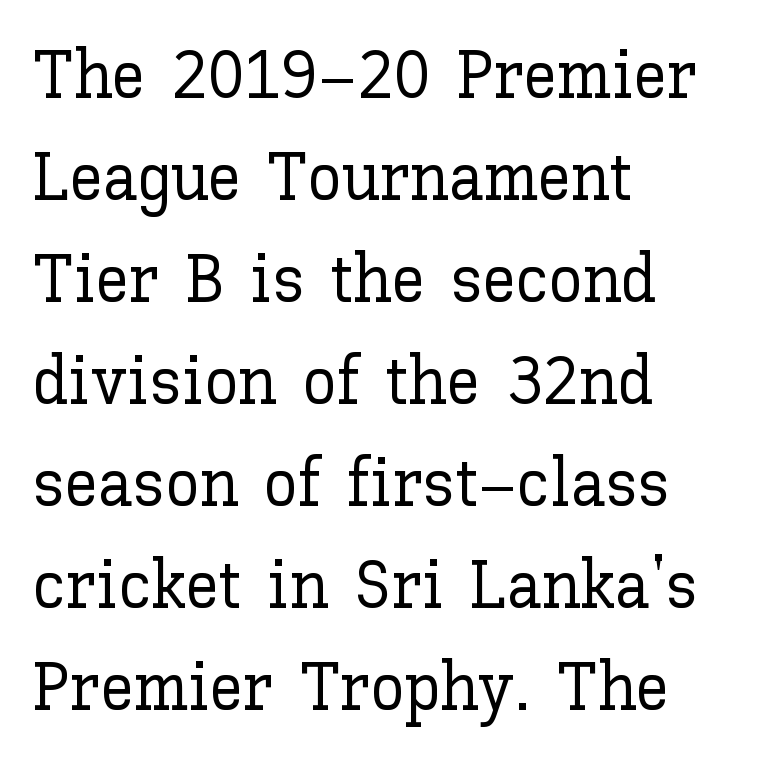
{"italic": "no", "width": "normal", "stroke_contrast": "low", "x_height": "medium", "monospaced": "no", "underline": "no", "align": "left", "line_spacing": "normal", "line_spacing_ratio": 1.5, "letter_spacing": "normal", "letter_spacing_em": 0.0, "glyph_px": 68}
